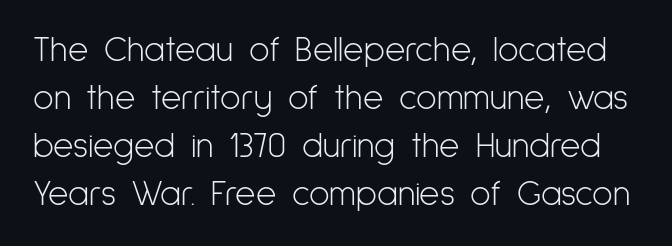
Characters remain perfectly vertical along every line. Nobody touched the tracking dial on this one. Here the designer chose a conventional face with non-uniform glyph widths. This reads as an unemphasized weight, regular at the heaviest. If you measured baseline to baseline, you'd find a middling distance.
